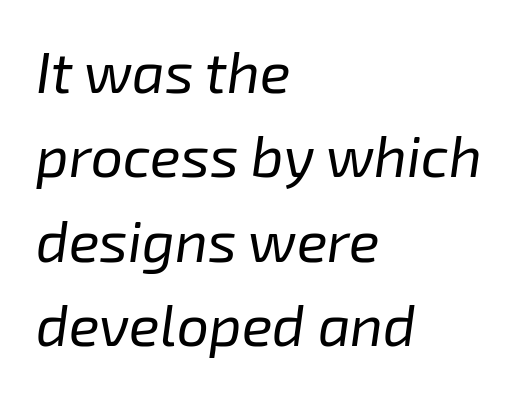
Q: Is the text bold? A: No.
Q: Is the text italic (slanted)? A: Yes, it leans right by about 8 degrees.
Q: Is the text underlined? A: No.
Q: How is the paragraph aligned? A: Left-aligned.
Q: Is the spacing between letters normal or unusually wide? A: Normal.
Q: Is the spacing between lines tight, normal or loose? A: Normal.
Q: Width (condensed, normal, or wide)? A: Normal.
Q: Stroke contrast? A: Low.
Q: x-height? A: Medium.
Q: Monospaced? A: No.
